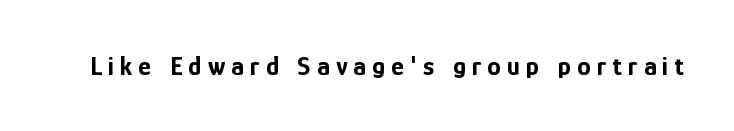
{"italic": "no", "bold": "yes", "underline": "no", "letter_spacing": "wide", "letter_spacing_em": 0.23, "glyph_px": 27}
